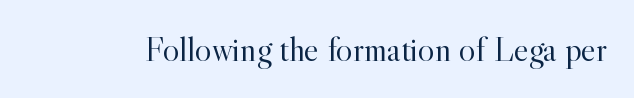
{"serif": "yes", "italic": "no", "bold": "no", "weight": "light", "width": "normal", "x_height": "small", "monospaced": "no", "underline": "no", "letter_spacing": "normal", "letter_spacing_em": 0.0, "glyph_px": 35}
